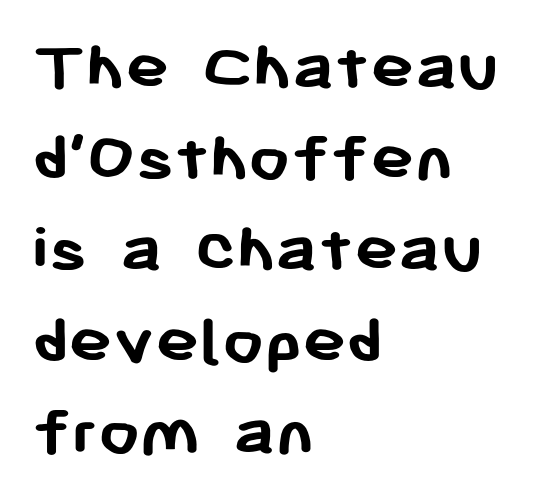
{"serif": "no", "italic": "no", "bold": "yes", "weight": "semibold", "width": "normal", "stroke_contrast": "low", "x_height": "medium", "monospaced": "no", "underline": "no", "align": "left", "line_spacing": "normal", "line_spacing_ratio": 1.25, "letter_spacing": "normal", "letter_spacing_em": 0.0, "glyph_px": 73}
